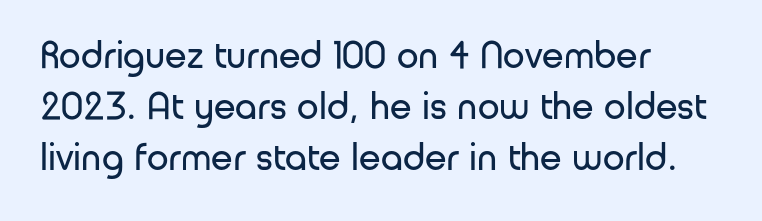
{"serif": "no", "italic": "no", "bold": "no", "weight": "regular", "width": "normal", "stroke_contrast": "low", "x_height": "medium", "monospaced": "no", "underline": "no", "align": "left", "line_spacing": "normal", "line_spacing_ratio": 1.31, "letter_spacing": "normal", "letter_spacing_em": 0.0, "glyph_px": 39}
